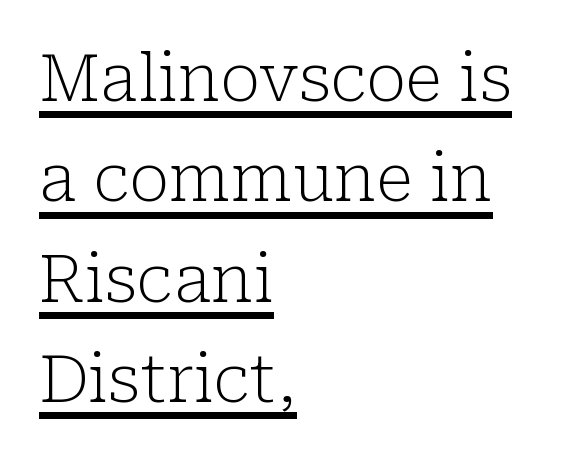
Proportional: the letters do not fall into vertical columns. One-word summary of the alignment: left. The rendering keeps characters at their native spacing. This is the regular roman posture of the typeface.
